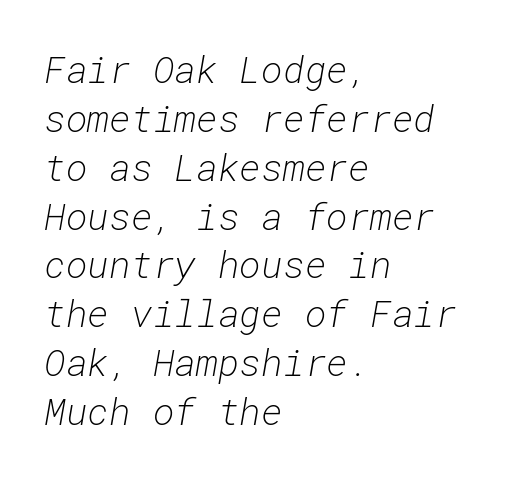
Q: Is the text bold? A: No.
Q: Is the text italic (slanted)? A: Yes, it leans right by about 10 degrees.
Q: Is the text underlined? A: No.
Q: How is the paragraph aligned? A: Left-aligned.
Q: Is the spacing between letters normal or unusually wide? A: Normal.
Q: Is the spacing between lines tight, normal or loose? A: Normal.
Q: Width (condensed, normal, or wide)? A: Normal.
Q: Stroke contrast? A: Low.
Q: x-height? A: Medium.
Q: Monospaced? A: Yes.
